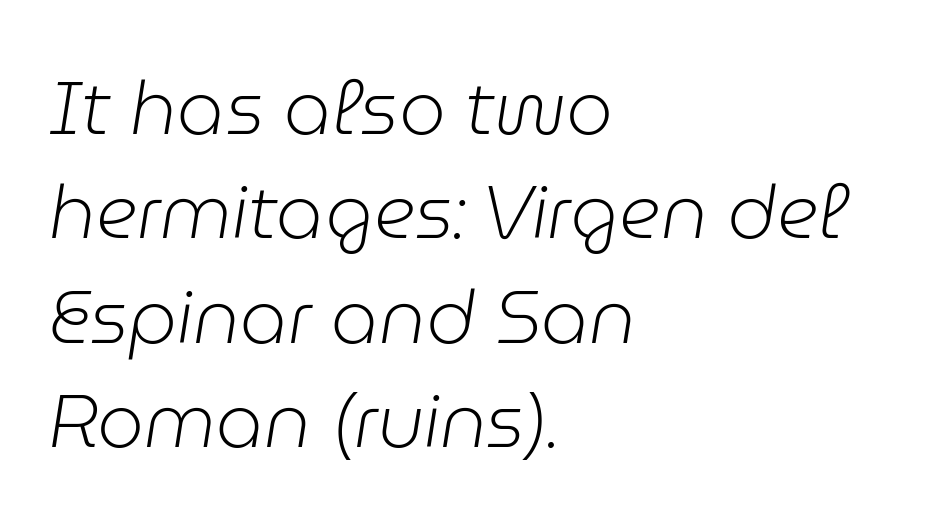
The image shows 74 px light type, italic (leaning right); set left-aligned, normal line spacing (1.41x), normal letter spacing, not underlined; low stroke contrast and a medium x-height.
